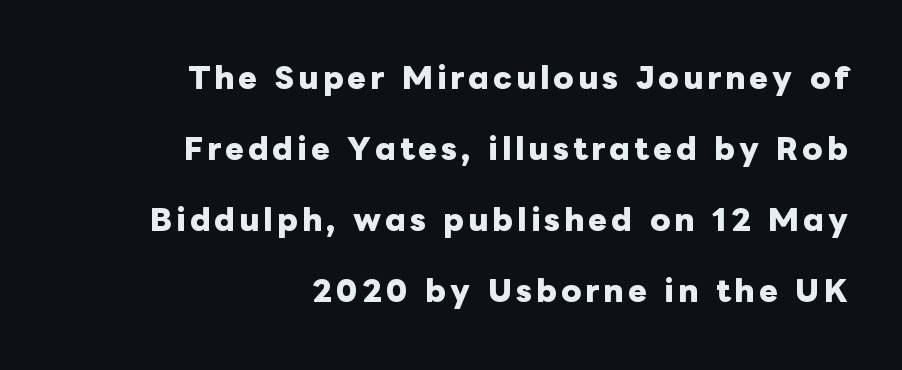
Horizontal alignment here is rightward, an uncommon choice for prose. Quick note: underline off. This sample trades compactness for vertical openness between lines. These lines were composed using upright roman letters. The letters advance in unequal steps, a hallmark of proportional type. Strong, thick strokes mark this as bold type.
